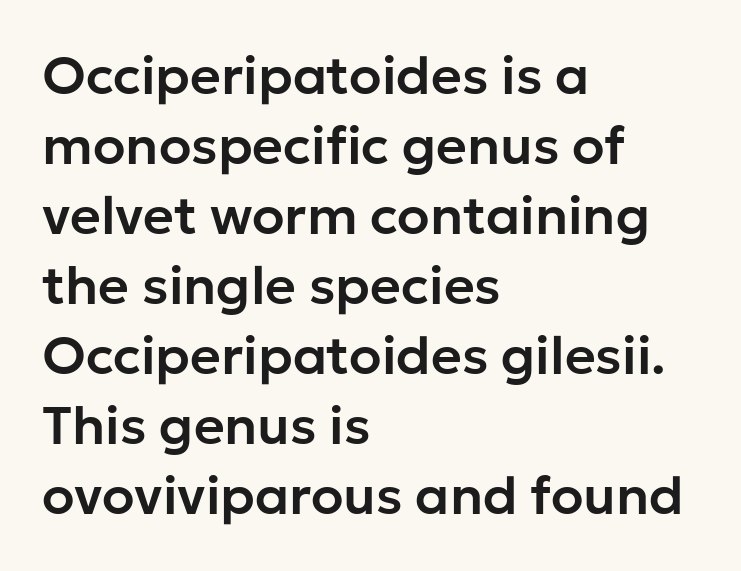
The image shows 53 px sans-serif type, upright; set left-aligned, normal line spacing (1.32x), normal letter spacing, not underlined; low stroke contrast and a medium x-height.
